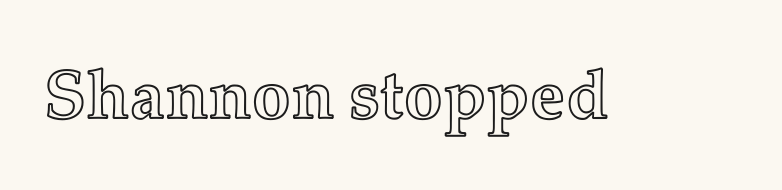
The image shows 69 px text type, upright; set normal letter spacing, not underlined; a medium x-height.
